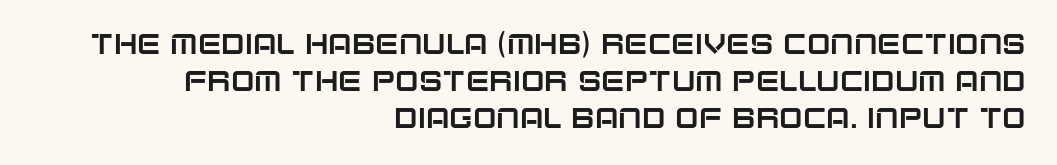
{"serif": "no", "italic": "no", "width": "normal", "stroke_contrast": "low", "x_height": "large", "monospaced": "no", "underline": "no", "align": "right", "line_spacing": "normal", "line_spacing_ratio": 1.32, "letter_spacing": "normal", "letter_spacing_em": 0.0, "glyph_px": 28}
